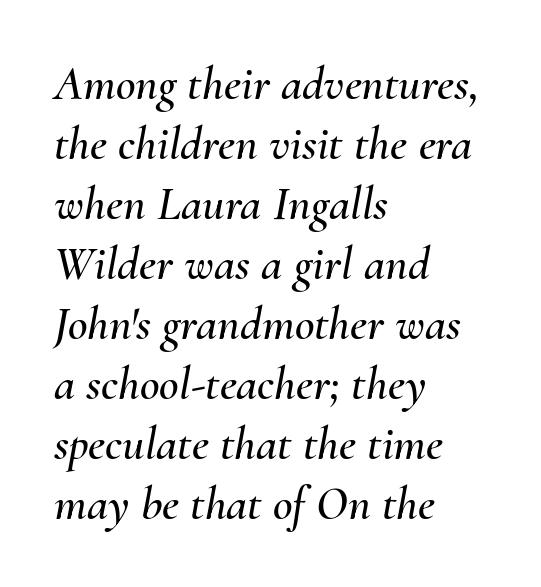
The image shows 48 px text type, italic (leaning right); set left-aligned, normal line spacing (1.25x), normal letter spacing, not underlined; medium stroke contrast and a small x-height.
